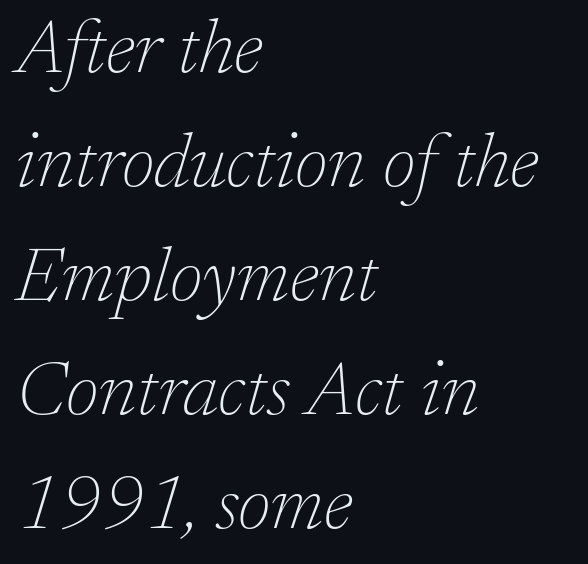
{"serif": "yes", "italic": "yes", "lean": "right", "slant_degrees": 17, "bold": "no", "weight": "thin", "width": "normal", "stroke_contrast": "low", "x_height": "medium", "monospaced": "no", "underline": "no", "align": "left", "line_spacing": "normal", "line_spacing_ratio": 1.52, "letter_spacing": "normal", "letter_spacing_em": 0.0, "glyph_px": 75}
